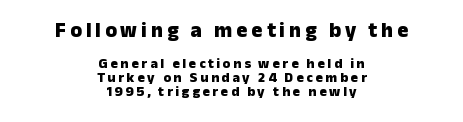
Q: Is the text bold? A: Yes.
Q: Is the text italic (slanted)? A: No, it is upright.
Q: Is the text underlined? A: No.
Q: How is the paragraph aligned? A: Centered.
Q: Is the spacing between lines tight, normal or loose? A: Tight.
Q: Which block of text is set in a larger size, the first (top) or the second (bottom)? A: The first (top) one.
